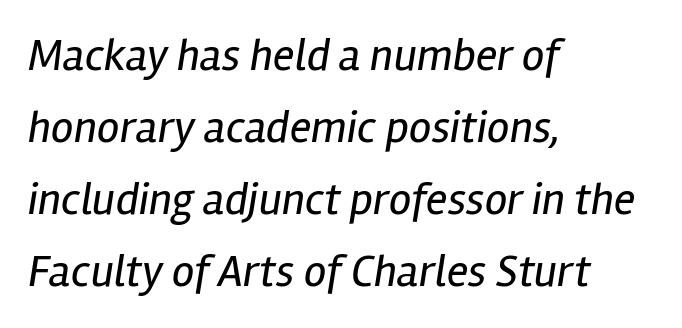
The image shows 45 px regular-weight, condensed type, italic (leaning right); set left-aligned, normal line spacing (1.6x), normal letter spacing, not underlined; low stroke contrast and a medium x-height.
